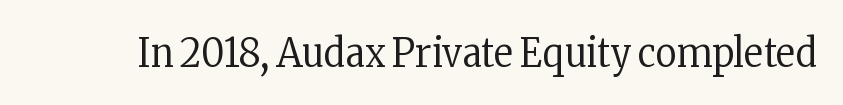
Nothing unusual about the tracking: characters are spaced as the font intends. Think of a printed novel: that variable character pitch is what you see here. Compared with a typical body face, this is equally light or lighter still. Every stem runs plumb, perpendicular to the baseline. Classification — serif.
